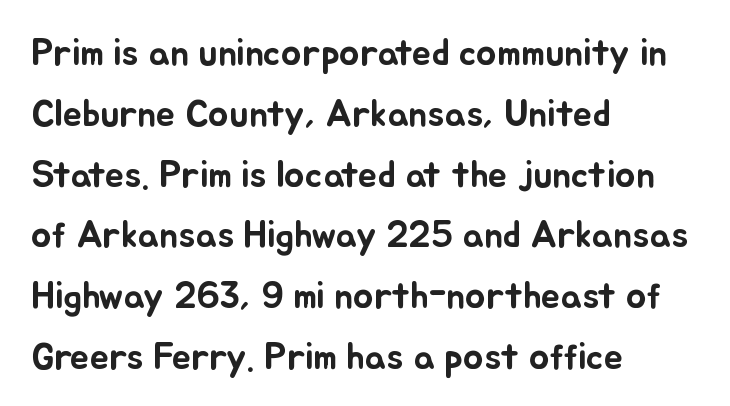
{"italic": "no", "width": "normal", "stroke_contrast": "low", "x_height": "small", "monospaced": "no", "underline": "no", "align": "left", "line_spacing": "normal", "line_spacing_ratio": 1.6, "letter_spacing": "normal", "letter_spacing_em": 0.0, "glyph_px": 38}
